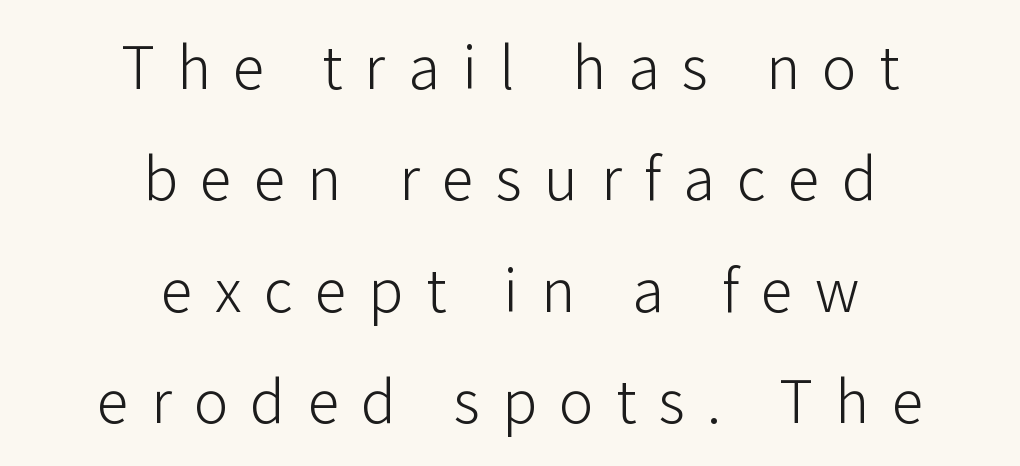
Type without underlining. Neither beginnings nor endings align; midpoints do. Regarding serifs, this sample does without them. The specimen reads as upright at a glance. Think standard paragraph weight, or any step lighter than that.
